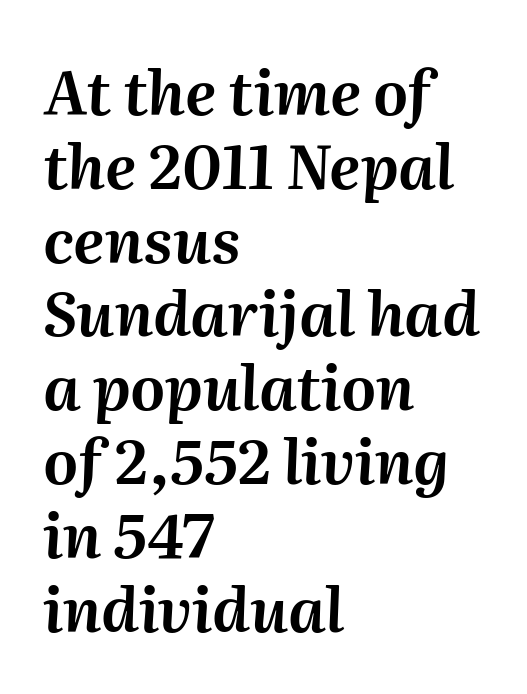
{"italic": "yes", "lean": "right", "slant_degrees": 2, "width": "normal", "stroke_contrast": "medium", "x_height": "medium", "monospaced": "no", "underline": "no", "align": "left", "line_spacing_ratio": 1.21, "letter_spacing": "normal", "letter_spacing_em": 0.0, "glyph_px": 61}
